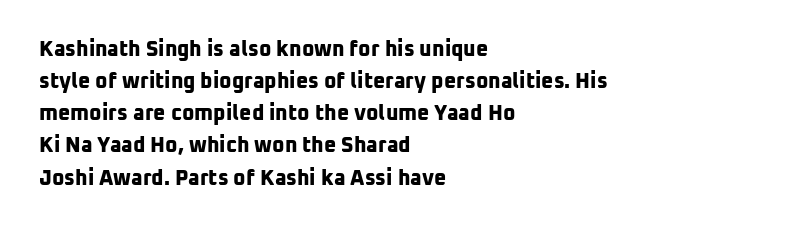
The image shows 21 px bold type; set left-aligned, normal line spacing (1.53x), normal letter spacing, not underlined.
